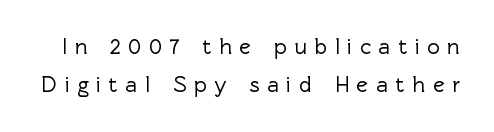
Q: Is the text italic (slanted)? A: No, it is upright.
Q: Is the text underlined? A: No.
Q: Is the spacing between letters normal or unusually wide? A: Unusually wide.
